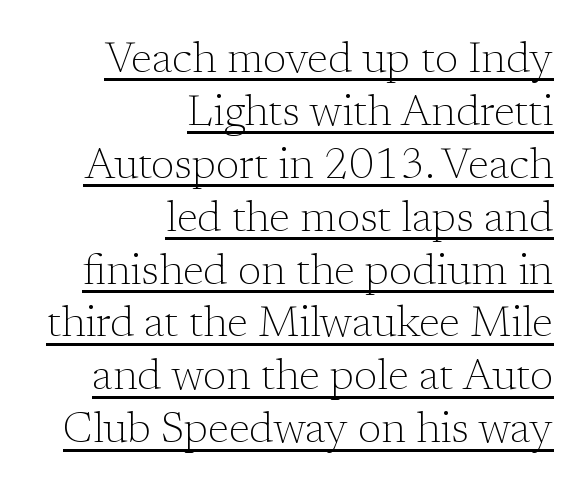
{"serif": "yes", "italic": "no", "bold": "no", "weight": "light", "width": "normal", "stroke_contrast": "low", "x_height": "medium", "monospaced": "no", "underline": "yes", "align": "right", "line_spacing_ratio": 1.23, "letter_spacing": "normal", "letter_spacing_em": 0.0, "glyph_px": 43}
